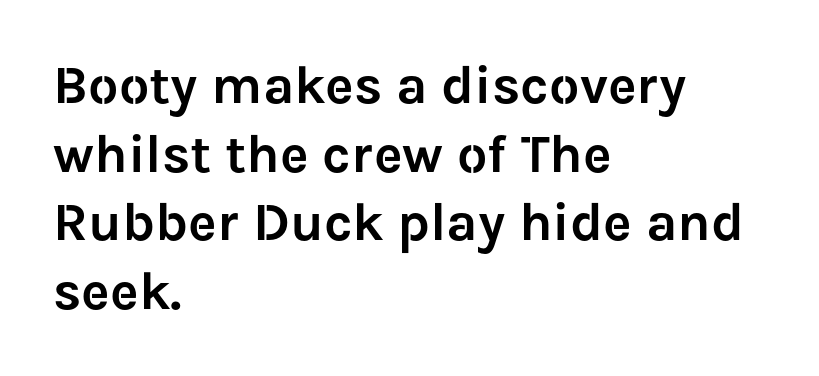
Q: Is the text italic (slanted)? A: No, it is upright.
Q: Is the typeface a serif or a sans-serif typeface? A: Sans-serif.
Q: Is the text underlined? A: No.
Q: How is the paragraph aligned? A: Left-aligned.
Q: Is the spacing between letters normal or unusually wide? A: Normal.
Q: Is the spacing between lines tight, normal or loose? A: Normal.
Q: Width (condensed, normal, or wide)? A: Normal.
Q: Stroke contrast? A: Low.
Q: x-height? A: Medium.
Q: Monospaced? A: No.
